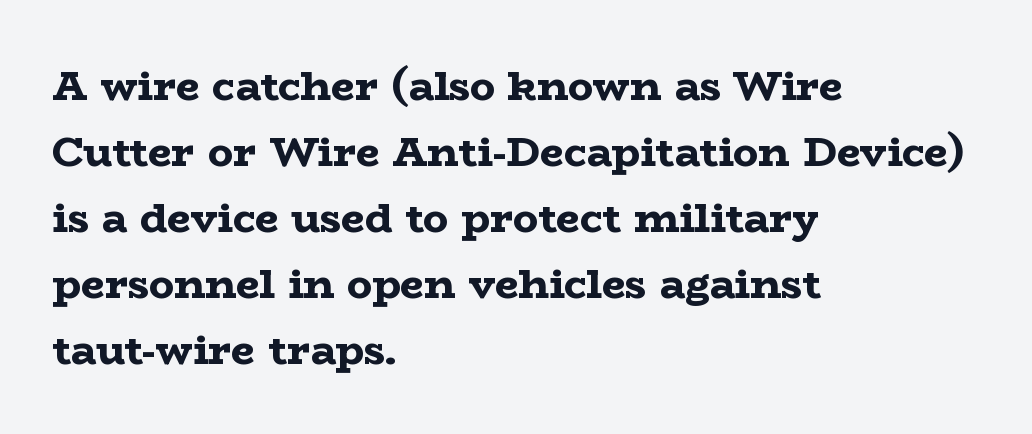
Q: Is the text bold? A: Yes.
Q: Is the text italic (slanted)? A: No, it is upright.
Q: Is the typeface a serif or a sans-serif typeface? A: Serif.
Q: Is the text underlined? A: No.
Q: How is the paragraph aligned? A: Left-aligned.
Q: Is the spacing between letters normal or unusually wide? A: Normal.
Q: Is the spacing between lines tight, normal or loose? A: Normal.
Q: Width (condensed, normal, or wide)? A: Wide.
Q: Stroke contrast? A: Low.
Q: x-height? A: Medium.
Q: Monospaced? A: No.
